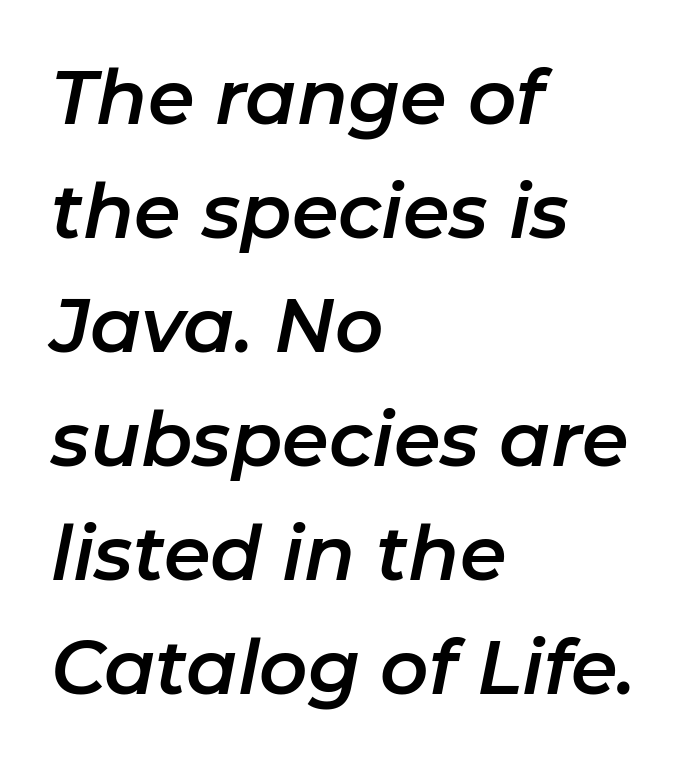
The image shows 75 px text type, italic (leaning right); set left-aligned, normal line spacing (1.52x), normal letter spacing, not underlined; low stroke contrast and a medium x-height.
